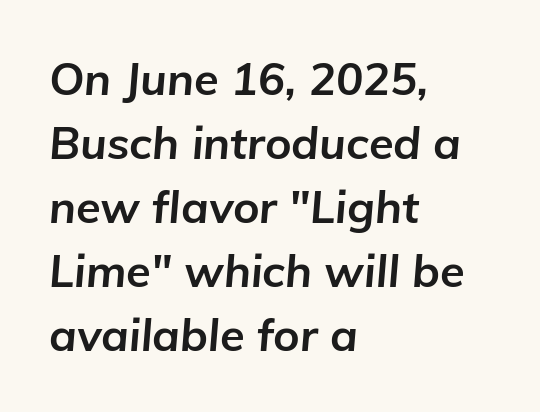
The horizontal fit of the characters is conventional and even. Looks like regular typesetting: each glyph gets only the width it needs. If you drew a ruler down the left edge, every line would touch it. In terms of weight, the rendering is a true, heavy bold. The baseline area is clear. A normal amount of white space separates one row of letters from the next.
